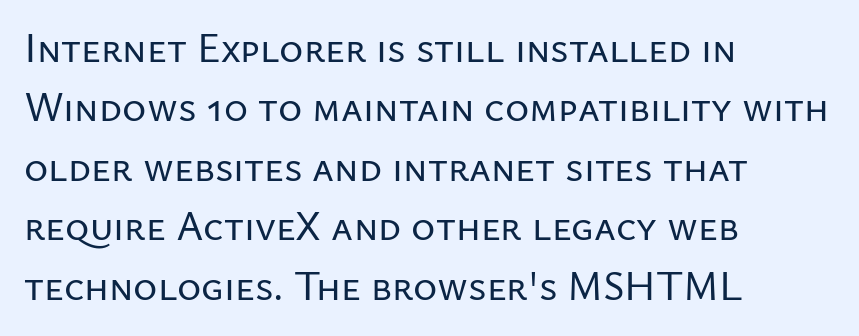
The image shows 41 px sans-serif type, upright; set left-aligned, normal line spacing (1.45x), normal letter spacing, not underlined; low stroke contrast and a medium x-height.
